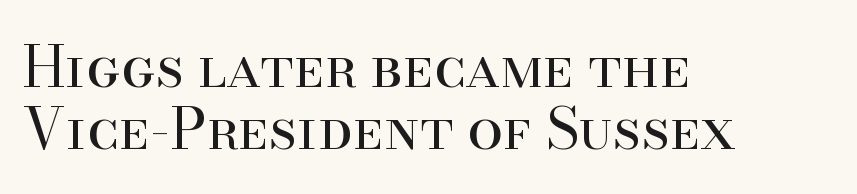
The image shows 57 px regular-weight serif type, upright; set left-aligned, tight line spacing (1.08x), normal letter spacing, not underlined; high stroke contrast and a small x-height.
